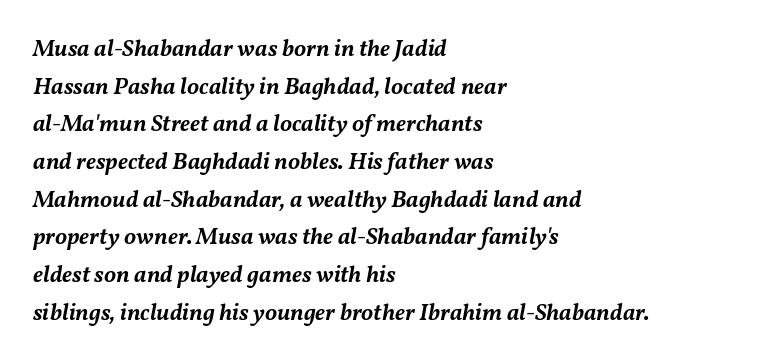
The image shows 24 px text type, italic (leaning right); set left-aligned, normal line spacing (1.57x), normal letter spacing, not underlined.
